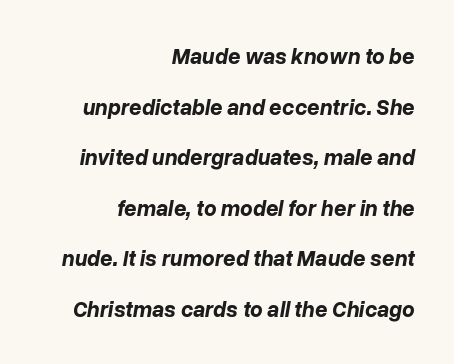
The image shows 22 px bold type, italic (leaning right); set right-aligned, loose line spacing (2.3x), normal letter spacing, not underlined.
